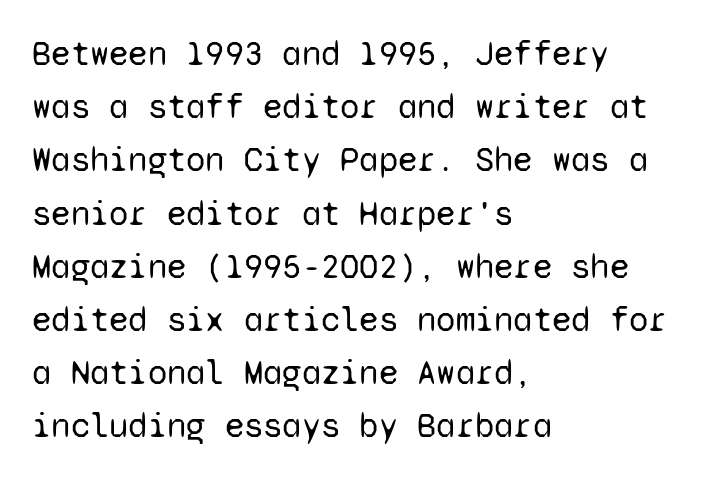
The lines are quadded left. Fixed-width glyphs throughout — classic coding-font behaviour. A bare baseline throughout the passage. Unbolded letterforms with no extra heft.
